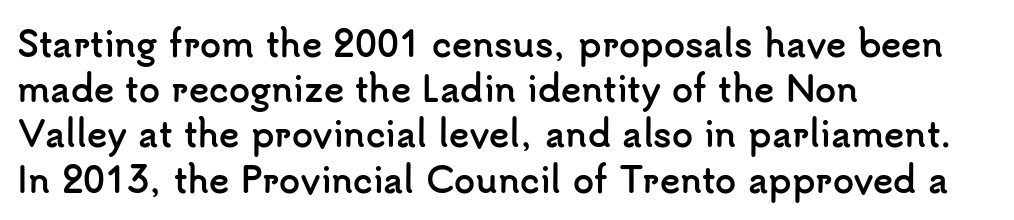
Interline gaps are of average width in this sample. This sample uses a sans-serif face. The gap between lines stays unmarked. The paragraph has a hard left edge and a soft right edge. Note the varied advance widths — an 'i' is clearly narrower than an 'm'.
